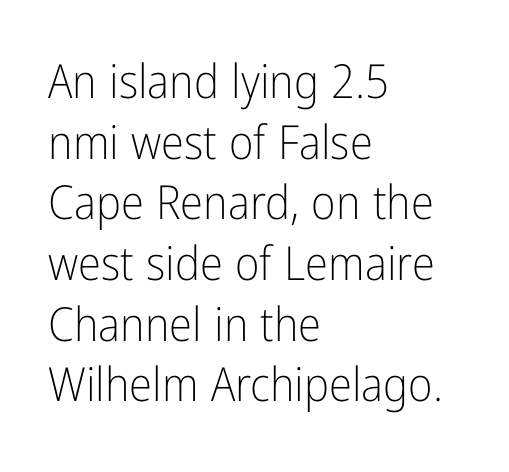
The image shows 47 px light, condensed sans-serif type, upright; set left-aligned, normal line spacing (1.29x), normal letter spacing, not underlined; low stroke contrast and a medium x-height.
